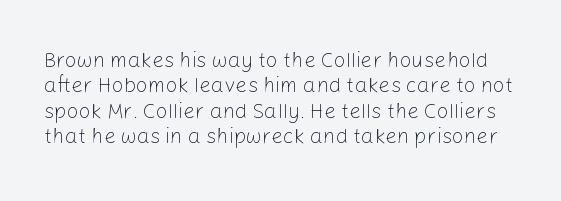
Vertical stems look standard width or narrower in stroke. This sample uses plain, unmodified letter spacing. Words float on clear page, feet unadorned. You can tell it's not italic because the verticals are truly vertical.
